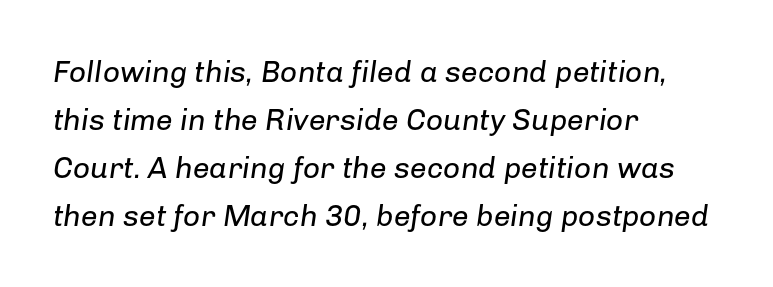
The glyphs are unaccompanied by any horizontal stroke below them. The strokes carry an ordinary text weight at most. Visually the block forms a straight wall on the left and a jagged coastline on the right. The horizontal fit of the characters is conventional and even. Quick note: italic.
